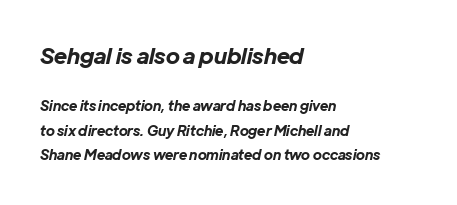
The image shows 22 px bold type, italic (leaning right); set left-aligned, line spacing 1.75x, normal letter spacing, not underlined; the first (top) block is 1.57x larger.
